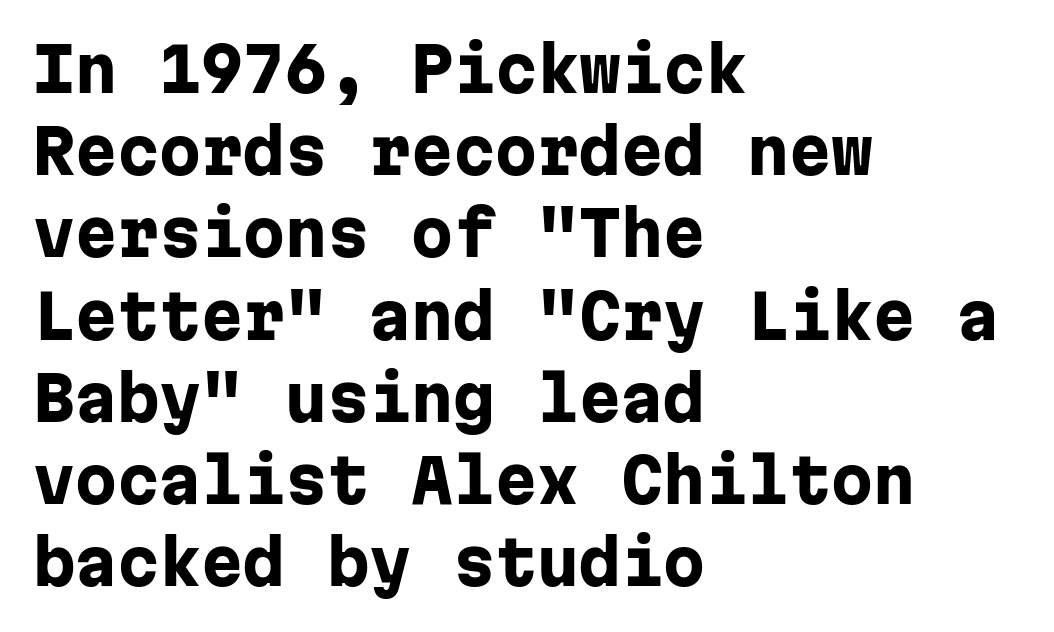
Q: Is the text bold? A: Yes.
Q: Is the text italic (slanted)? A: No, it is upright.
Q: Is the typeface a serif or a sans-serif typeface? A: Sans-serif.
Q: Is the text underlined? A: No.
Q: How is the paragraph aligned? A: Left-aligned.
Q: Is the spacing between letters normal or unusually wide? A: Normal.
Q: Is the spacing between lines tight, normal or loose? A: Normal.
Q: Width (condensed, normal, or wide)? A: Normal.
Q: Stroke contrast? A: Low.
Q: x-height? A: Medium.
Q: Monospaced? A: Yes.
